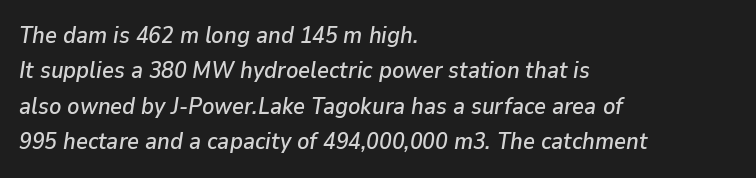
{"italic": "yes", "lean": "right", "slant_degrees": 9, "underline": "no", "align": "left", "line_spacing": "normal", "line_spacing_ratio": 1.54, "letter_spacing": "normal", "letter_spacing_em": 0.0, "glyph_px": 23}
